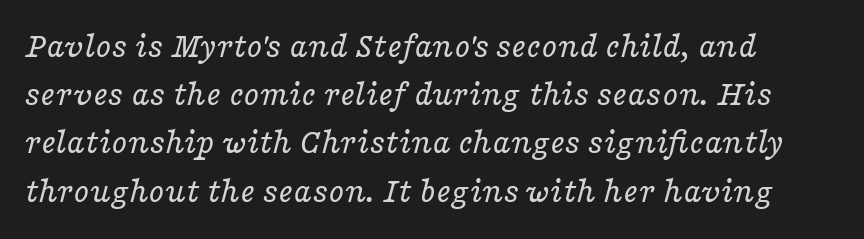
You could not count columns in this text — the font is proportionally spaced. These glyphs show unthickened strokes, regular width or finer. Descenders are the only things crossing below the line. Compared with typical paragraphs, the rows here are spaced about the same. Designer's note — italics engaged.
